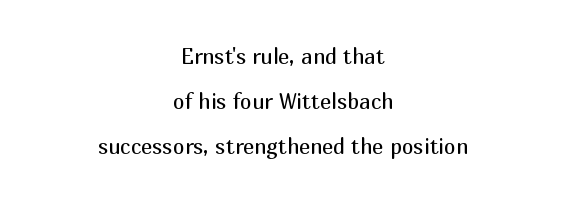
{"italic": "no", "bold": "no", "underline": "no", "align": "center", "line_spacing": "loose", "line_spacing_ratio": 2.14, "letter_spacing": "normal", "letter_spacing_em": 0.0, "glyph_px": 21}
